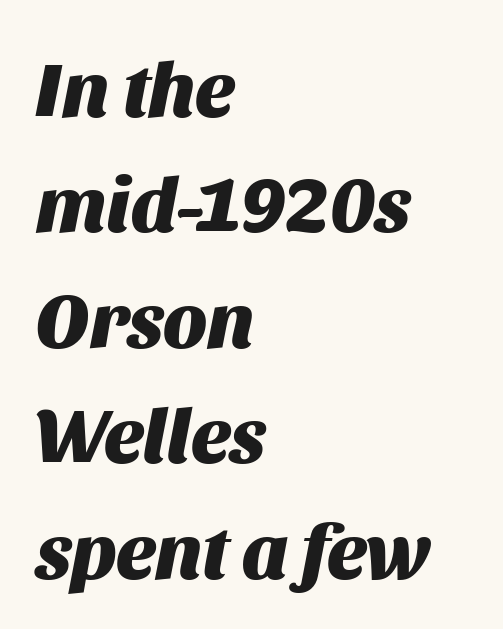
Q: Is the text bold? A: Yes.
Q: Is the text italic (slanted)? A: Yes, it leans right by about 11 degrees.
Q: Is the text underlined? A: No.
Q: How is the paragraph aligned? A: Left-aligned.
Q: Is the spacing between letters normal or unusually wide? A: Normal.
Q: Is the spacing between lines tight, normal or loose? A: Normal.
Q: Width (condensed, normal, or wide)? A: Normal.
Q: Stroke contrast? A: Medium.
Q: x-height? A: Large.
Q: Monospaced? A: No.
